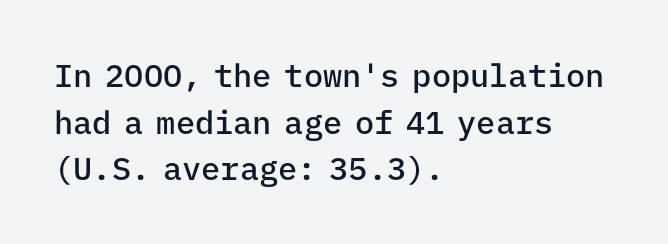
{"serif": "no", "italic": "no", "bold": "semi", "weight": "semibold", "width": "normal", "stroke_contrast": "low", "x_height": "medium", "monospaced": "yes", "underline": "no", "align": "left", "line_spacing": "normal", "line_spacing_ratio": 1.46, "letter_spacing": "normal", "letter_spacing_em": 0.0, "glyph_px": 32}
